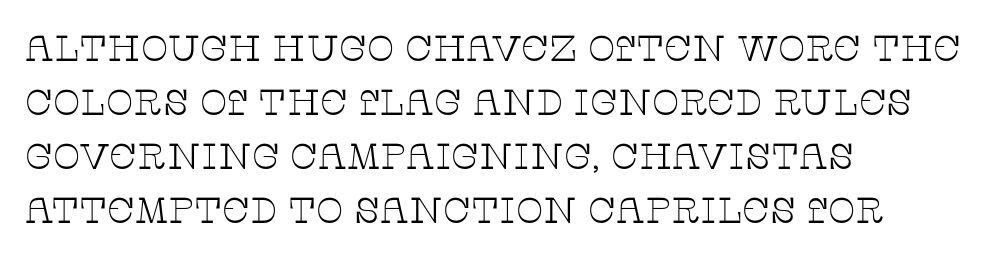
A roman cut, with each character standing at attention. Each row of text sits above clean, open space. The letters advance in unequal steps, a hallmark of proportional type. The tracking reads as untouched default to a designer's eye. Regular leading.
